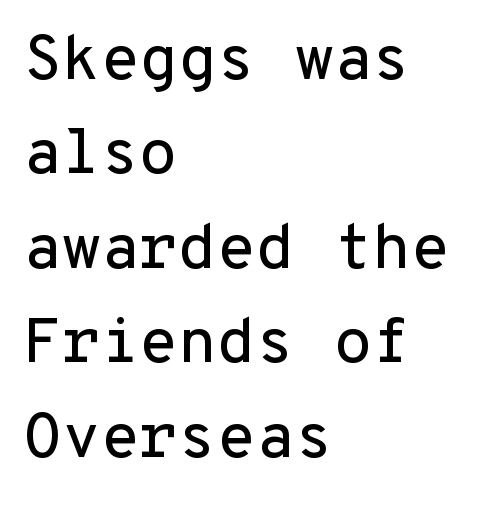
Leftover space on each line is placed entirely after the last word. Posture: vertical. Note: no serifs on the glyphs. This sample has the even, mechanical cadence of fixed-width lettering. Observe the ordinary spacing: letters are neighbours, not strangers. If you measured baseline to baseline, you'd find a middling distance.
